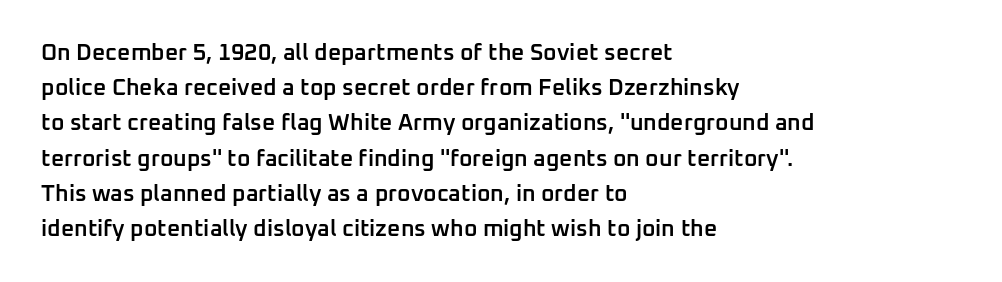
The image shows 23 px text type, upright; set left-aligned, normal line spacing (1.53x), normal letter spacing, not underlined.
